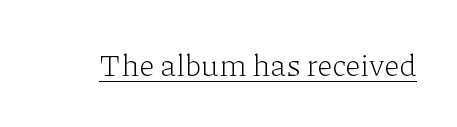
{"serif": "yes", "italic": "no", "bold": "no", "weight": "light", "width": "normal", "stroke_contrast": "low", "x_height": "medium", "monospaced": "no", "underline": "yes", "letter_spacing": "normal", "letter_spacing_em": 0.0, "glyph_px": 31}
